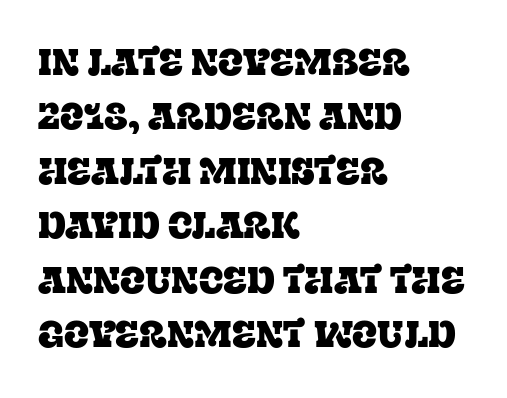
Does the lettering tilt? It doesn't — this is upright. These lines are rendered in a variable-pitch font. This is serif lettering, the kind often seen in printed books. How are the letters spaced? Ordinarily, with no added tracking. Which margin do the lines hug? The left one — the right edge is uneven.
